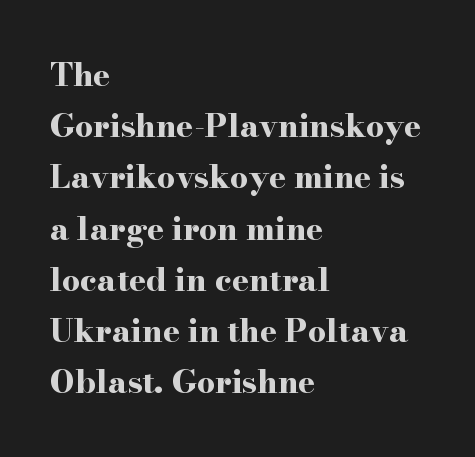
Q: Is the text bold? A: Yes.
Q: Is the text italic (slanted)? A: No, it is upright.
Q: Is the typeface a serif or a sans-serif typeface? A: Serif.
Q: Is the text underlined? A: No.
Q: How is the paragraph aligned? A: Left-aligned.
Q: Is the spacing between letters normal or unusually wide? A: Normal.
Q: Is the spacing between lines tight, normal or loose? A: Normal.
Q: Width (condensed, normal, or wide)? A: Wide.
Q: Stroke contrast? A: High.
Q: x-height? A: Small.
Q: Monospaced? A: No.
